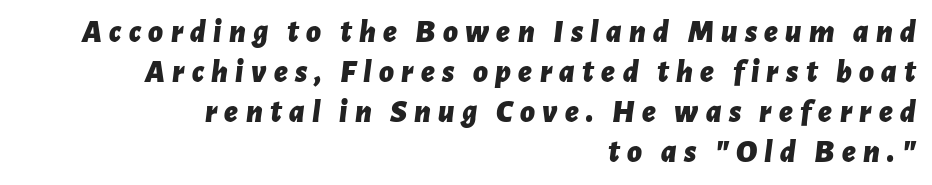
{"italic": "yes", "lean": "right", "slant_degrees": 7, "bold": "yes", "weight": "bold", "width": "normal", "stroke_contrast": "low", "x_height": "medium", "monospaced": "no", "underline": "no", "align": "right", "line_spacing": "normal", "line_spacing_ratio": 1.25, "letter_spacing": "wide", "letter_spacing_em": 0.23, "glyph_px": 32}
